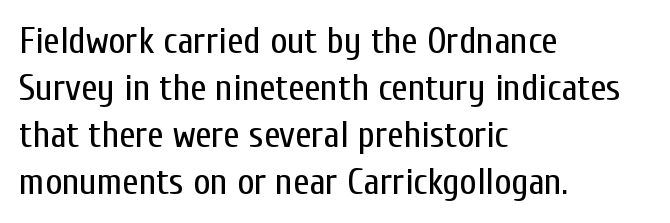
{"serif": "no", "italic": "no", "bold": "no", "weight": "regular", "width": "condensed", "stroke_contrast": "low", "x_height": "medium", "monospaced": "no", "underline": "no", "align": "left", "line_spacing": "normal", "line_spacing_ratio": 1.27, "letter_spacing": "normal", "letter_spacing_em": 0.0, "glyph_px": 37}
